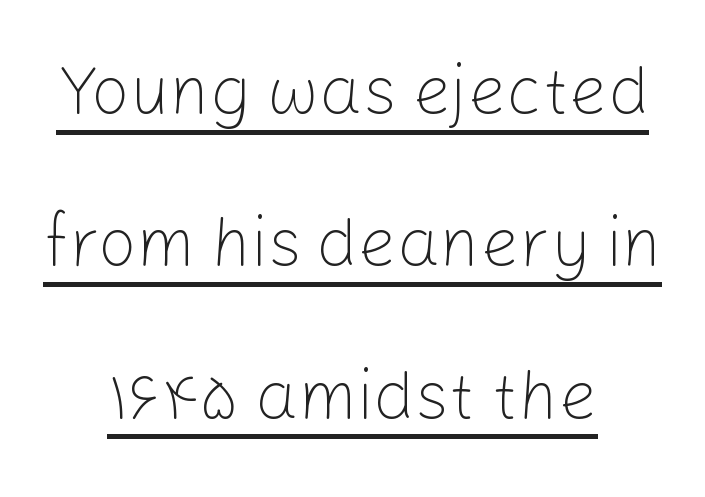
{"serif": "no", "italic": "no", "bold": "no", "weight": "light", "width": "normal", "stroke_contrast": "low", "x_height": "medium", "monospaced": "no", "underline": "yes", "align": "center", "line_spacing": "loose", "line_spacing_ratio": 2.24, "letter_spacing": "normal", "letter_spacing_em": 0.0, "glyph_px": 68}
